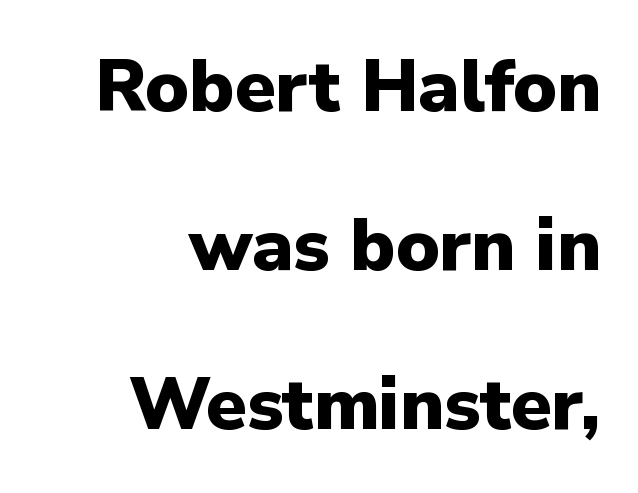
The image shows 73 px heavy sans-serif type, upright; set right-aligned, loose line spacing (2.18x), normal letter spacing, not underlined; low stroke contrast and a medium x-height.
